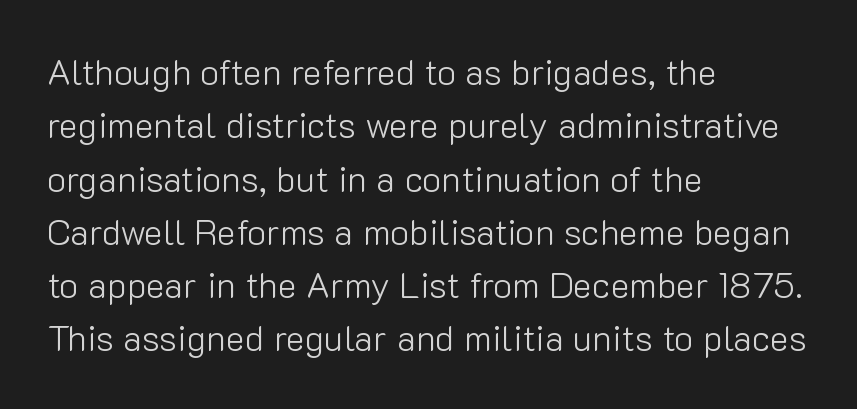
Observe the absence of serifs on each vertical stroke in this sample. Standard letterfit; no display-style spreading of the glyphs. The font's upright variant was chosen for this text. No word sits above an underline. The typesetting does not lean heavy: it is not bold. The passage shown stacks its lines at a standard gap.
